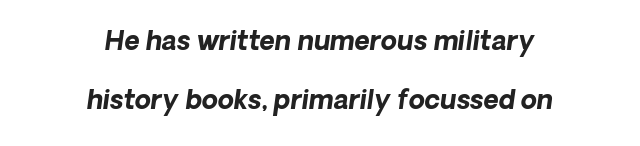
{"bold": "yes", "underline": "no", "align": "center", "line_spacing": "loose", "line_spacing_ratio": 2.26, "letter_spacing": "normal", "letter_spacing_em": 0.0, "glyph_px": 26}
